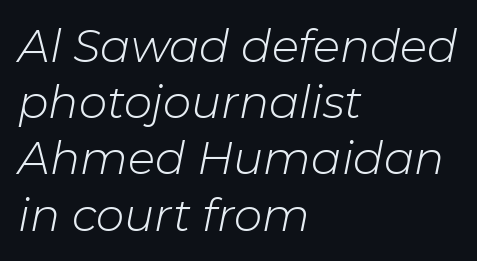
{"italic": "yes", "lean": "right", "slant_degrees": 11, "bold": "no", "weight": "light", "width": "normal", "stroke_contrast": "low", "x_height": "medium", "monospaced": "no", "underline": "no", "align": "left", "line_spacing": "normal", "line_spacing_ratio": 1.25, "letter_spacing": "normal", "letter_spacing_em": 0.0, "glyph_px": 45}
